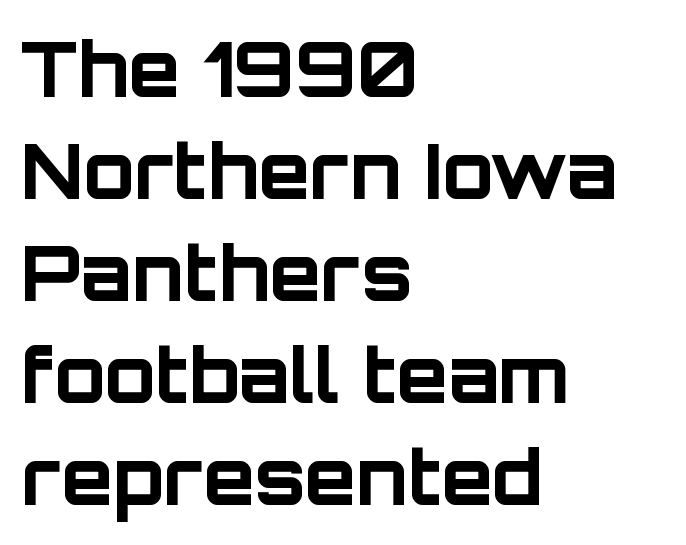
The image shows 75 px bold sans-serif type, upright; set left-aligned, normal line spacing (1.36x), normal letter spacing, not underlined; low stroke contrast and a large x-height.
